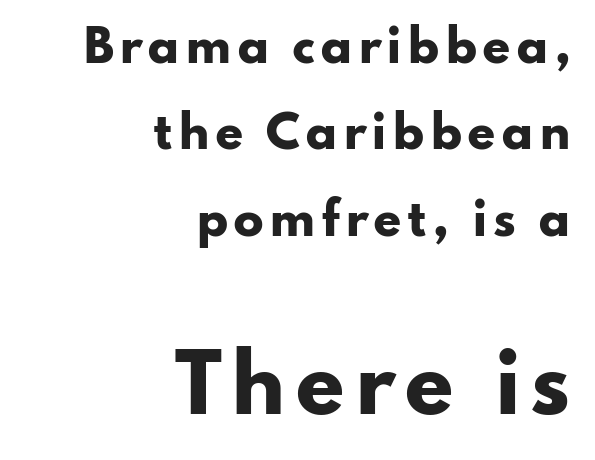
{"serif": "no", "italic": "no", "bold": "yes", "weight": "heavy", "width": "wide", "stroke_contrast": "low", "x_height": "small", "monospaced": "no", "underline": "no", "align": "right", "line_spacing": "loose", "line_spacing_ratio": 1.92, "larger_block": "second", "size_ratio": 1.76, "glyph_px": 79}
